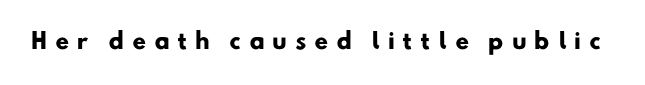
{"bold": "yes", "underline": "no", "letter_spacing": "wide", "letter_spacing_em": 0.35, "glyph_px": 22}
